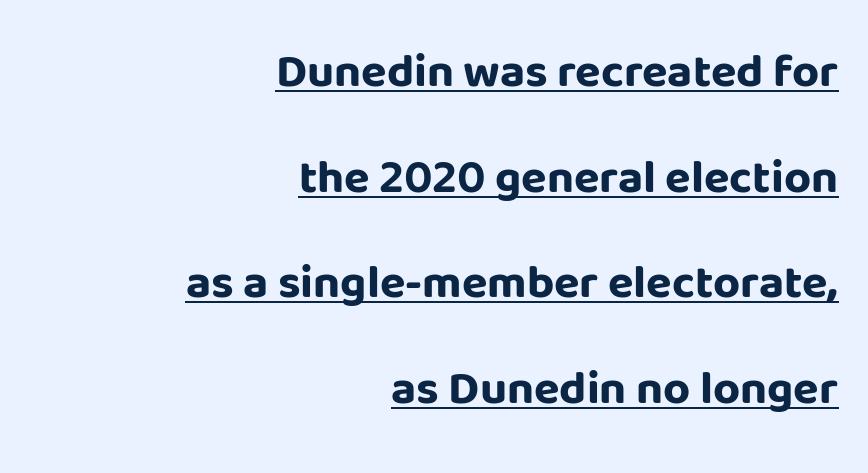
Q: Is the text bold? A: Yes.
Q: Is the text italic (slanted)? A: No, it is upright.
Q: Is the typeface a serif or a sans-serif typeface? A: Sans-serif.
Q: Is the text underlined? A: Yes.
Q: How is the paragraph aligned? A: Right-aligned.
Q: Is the spacing between letters normal or unusually wide? A: Normal.
Q: Is the spacing between lines tight, normal or loose? A: Loose.
Q: Width (condensed, normal, or wide)? A: Normal.
Q: Stroke contrast? A: Low.
Q: x-height? A: Large.
Q: Monospaced? A: No.
